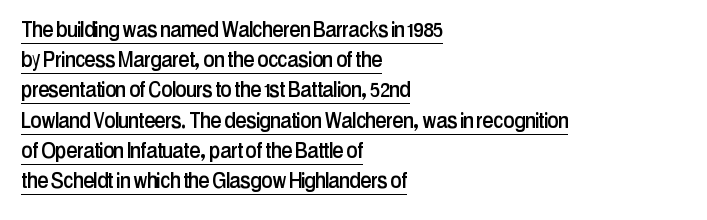
Decoration check: the copy is underlined. Each line starts at the same left margin while the right side varies. Standard letterfit; no display-style spreading of the glyphs. Characters remain perfectly vertical along every line.
